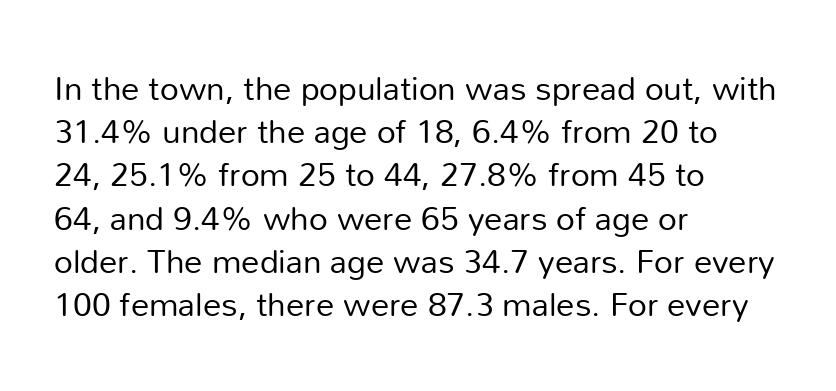
The letters sit at their default tracking, neither squeezed nor spread. Notice how the stems are strictly vertical — no italics here. The lines sit at an ordinary, default distance from one another. Is this a fixed-width face? No — the glyphs have proportional, varying widths.
